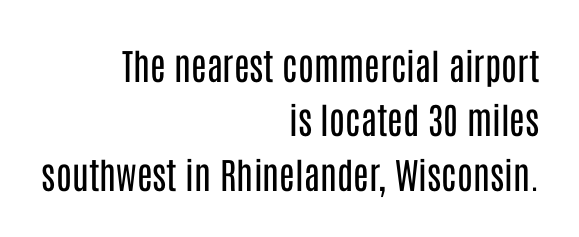
{"serif": "no", "italic": "no", "bold": "no", "weight": "regular", "width": "condensed", "stroke_contrast": "low", "x_height": "large", "monospaced": "no", "underline": "no", "align": "right", "line_spacing": "normal", "line_spacing_ratio": 1.51, "letter_spacing": "normal", "letter_spacing_em": 0.0, "glyph_px": 36}
